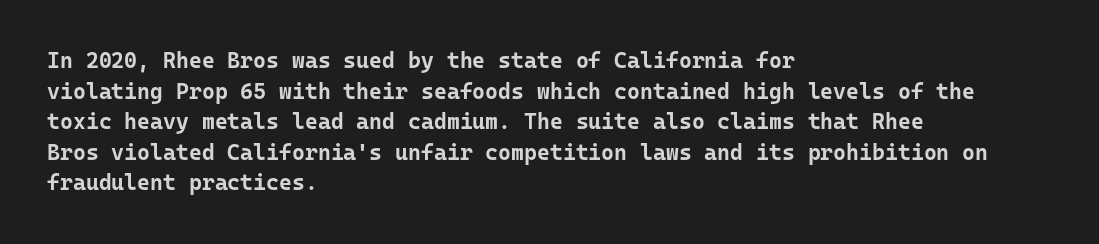
If you drew a line through each stem, it would be perfectly vertical. A normal amount of white space separates one row of letters from the next. Unmarked baselines from the first word to the last. Pretty heavy lettering here — definitely bold. The paragraph has a hard left edge and a soft right edge. These lines keep a tight, regular rhythm from letter to letter.
